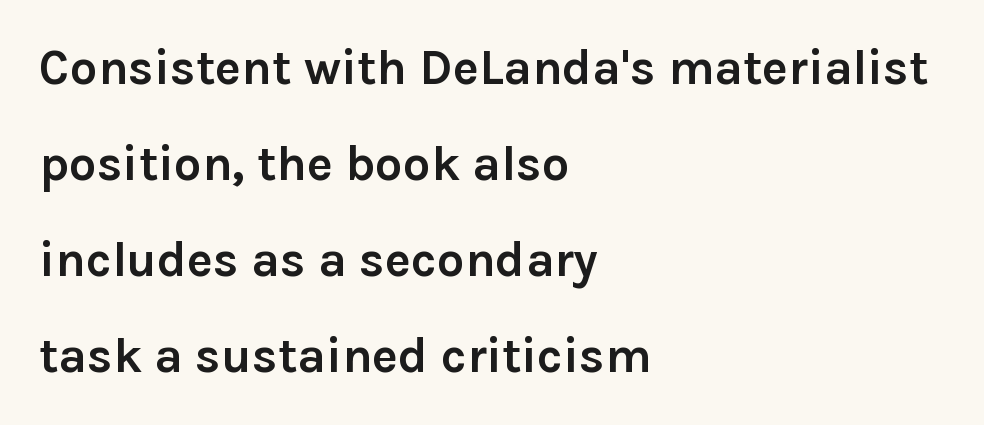
{"serif": "no", "italic": "no", "bold": "yes", "weight": "semibold", "width": "normal", "stroke_contrast": "low", "x_height": "medium", "monospaced": "no", "underline": "no", "align": "left", "line_spacing": "loose", "line_spacing_ratio": 1.96, "letter_spacing": "normal", "letter_spacing_em": 0.0, "glyph_px": 49}
